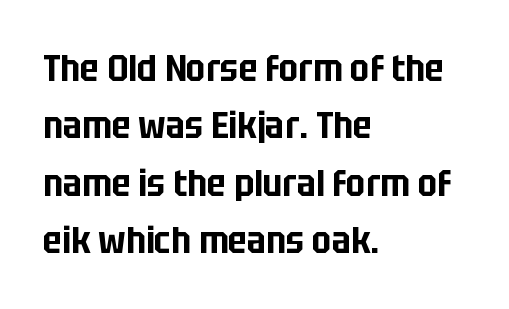
The passage shown stacks its lines at a standard gap. Decoration check: the copy has no underline. Every row of glyphs begins at an identical x-position on the left. Is the letter spacing exaggerated? No — it looks like the ordinary default. You could not count columns in this text — the font is proportionally spaced. The glyphs in this specimen are sans serif.
